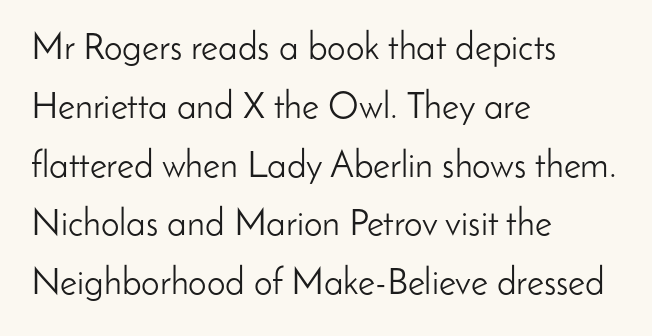
Descenders hang freely into open space. The face used here is rendered with its standard letterfit. Unlike italic type, these characters show no tilt at all. Leftover space on each line is placed entirely after the last word. The passage shown is not bold in any degree.
